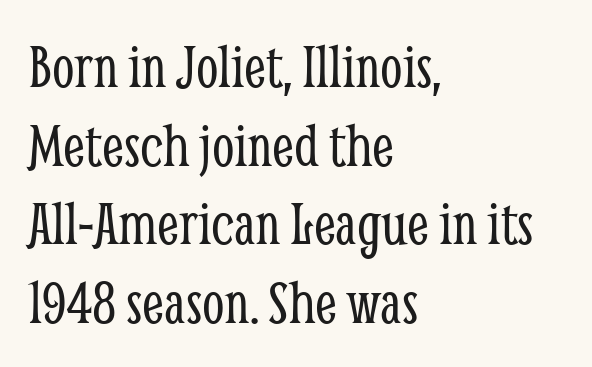
Q: Is the text bold? A: No.
Q: Is the text italic (slanted)? A: No, it is upright.
Q: Is the typeface a serif or a sans-serif typeface? A: Serif.
Q: Is the text underlined? A: No.
Q: How is the paragraph aligned? A: Left-aligned.
Q: Is the spacing between letters normal or unusually wide? A: Normal.
Q: Width (condensed, normal, or wide)? A: Condensed.
Q: Stroke contrast? A: Low.
Q: x-height? A: Medium.
Q: Monospaced? A: No.
